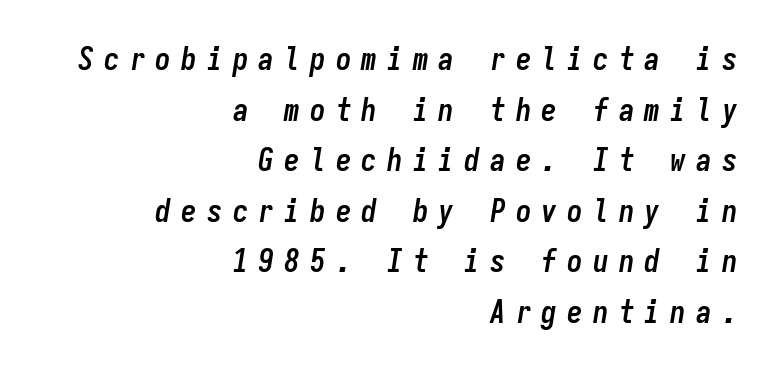
Descenders hang freely into open space. Regular leading. Short note: letters widely spaced. As a designer I'd log this as weight 700, bold.
